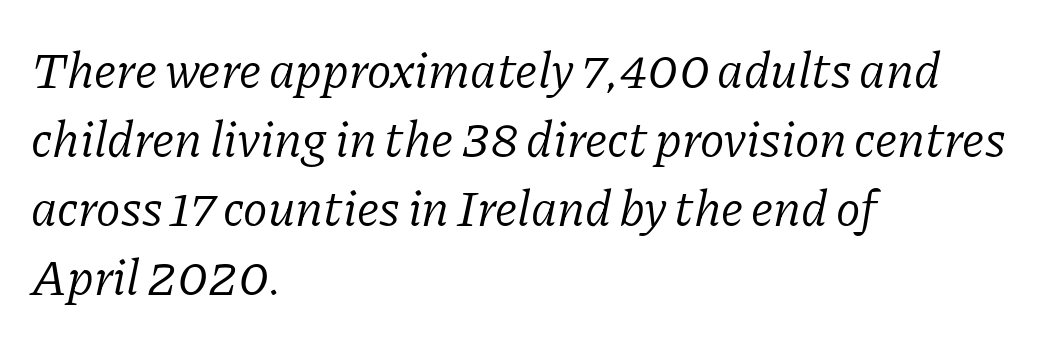
The image shows 51 px light serif type, italic (leaning right); set left-aligned, normal line spacing (1.35x), normal letter spacing, not underlined; low stroke contrast and a medium x-height.
